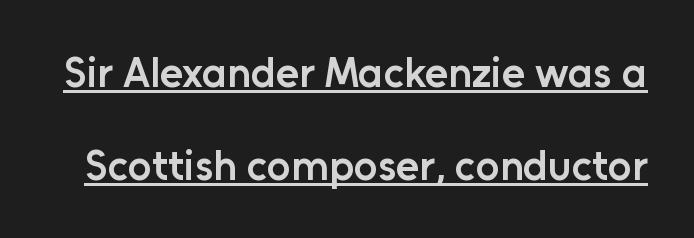
{"serif": "no", "italic": "no", "bold": "semi", "weight": "semibold", "width": "normal", "stroke_contrast": "low", "x_height": "medium", "monospaced": "no", "underline": "yes", "line_spacing": "loose", "line_spacing_ratio": 2.21, "letter_spacing": "normal", "letter_spacing_em": 0.0, "glyph_px": 42}
